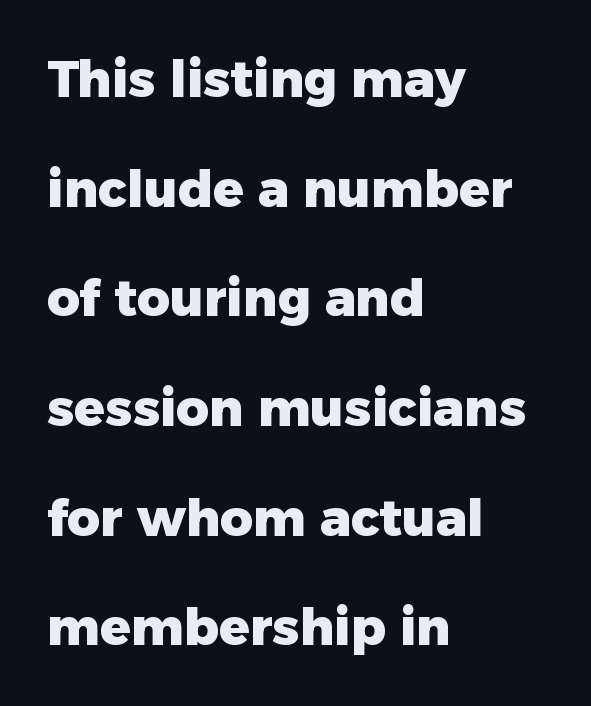
Q: Is the text bold? A: Yes.
Q: Is the text italic (slanted)? A: No, it is upright.
Q: Is the typeface a serif or a sans-serif typeface? A: Sans-serif.
Q: Is the text underlined? A: No.
Q: How is the paragraph aligned? A: Left-aligned.
Q: Is the spacing between letters normal or unusually wide? A: Normal.
Q: Is the spacing between lines tight, normal or loose? A: Loose.
Q: Width (condensed, normal, or wide)? A: Normal.
Q: Stroke contrast? A: Low.
Q: x-height? A: Medium.
Q: Monospaced? A: No.
